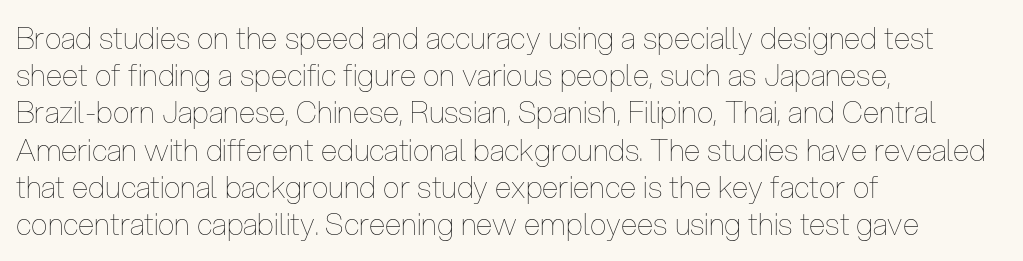
Q: Is the text bold? A: No.
Q: Is the text italic (slanted)? A: No, it is upright.
Q: Is the text underlined? A: No.
Q: How is the paragraph aligned? A: Left-aligned.
Q: Is the spacing between letters normal or unusually wide? A: Normal.
Q: Width (condensed, normal, or wide)? A: Condensed.
Q: Stroke contrast? A: Low.
Q: x-height? A: Medium.
Q: Monospaced? A: No.
